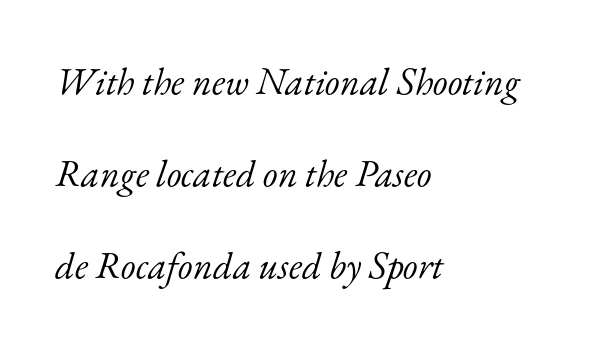
The image shows 38 px light serif type, italic (leaning right); set left-aligned, loose line spacing (2.42x), normal letter spacing, not underlined; low stroke contrast and a small x-height.
